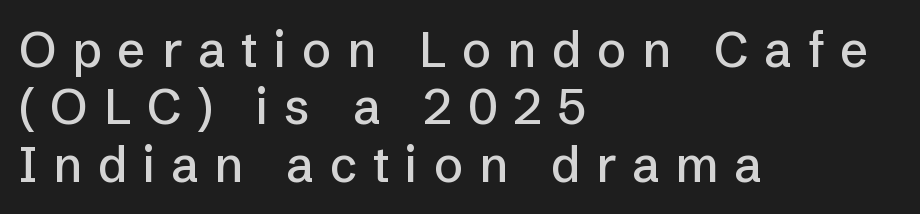
This is sans-serif lettering, the kind often seen on screens and signage. Vertical strokes here are truly vertical. The compositor pushed each line to the left boundary. Quick note: underline off. The horizontal fit of the characters is loose and conspicuously gappy.
